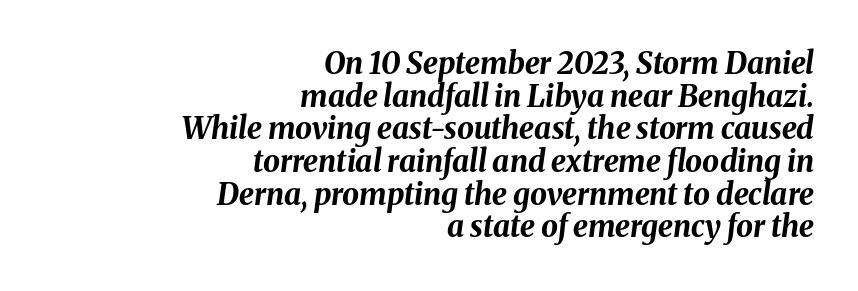
Q: Is the text bold? A: Yes.
Q: Is the text italic (slanted)? A: Yes, it leans right by about 8 degrees.
Q: Is the text underlined? A: No.
Q: How is the paragraph aligned? A: Right-aligned.
Q: Is the spacing between letters normal or unusually wide? A: Normal.
Q: Is the spacing between lines tight, normal or loose? A: Tight.
Q: Width (condensed, normal, or wide)? A: Normal.
Q: Stroke contrast? A: Medium.
Q: x-height? A: Medium.
Q: Monospaced? A: No.
